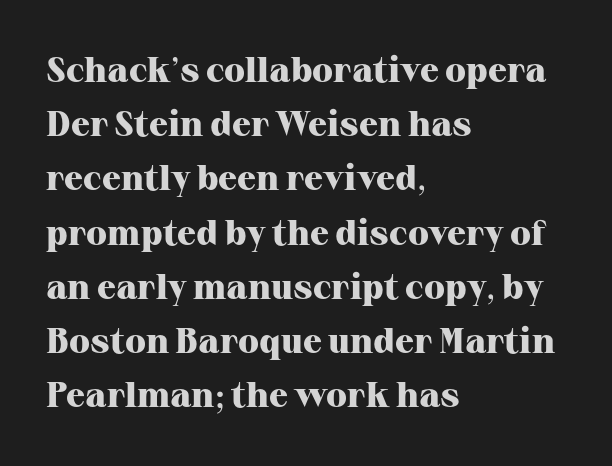
The image shows 35 px heavy serif type, upright; set left-aligned, normal line spacing (1.55x), normal letter spacing, not underlined; high stroke contrast and a medium x-height.
